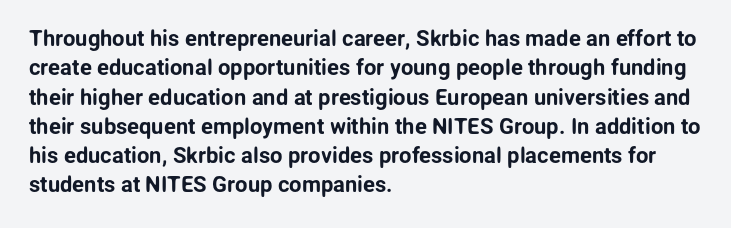
Glyph-to-glyph distance matches everyday printed text. If you drew a ruler down the left edge, every line would touch it. The letters stand upright; this is a roman face. No word sits above an underline. The line-height multiplier appears to be the usual default.
